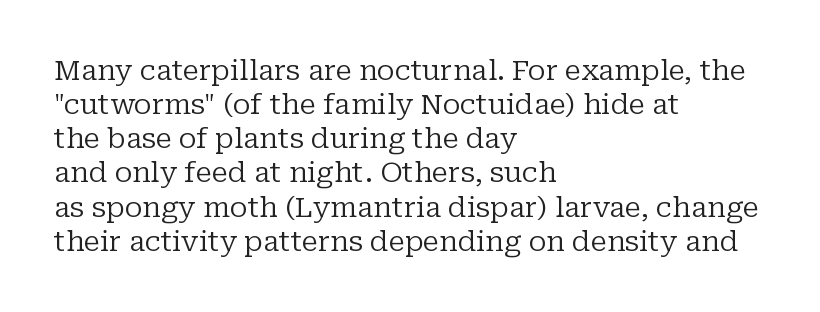
Q: Is the text bold? A: No.
Q: Is the text italic (slanted)? A: No, it is upright.
Q: Is the typeface a serif or a sans-serif typeface? A: Serif.
Q: Is the text underlined? A: No.
Q: How is the paragraph aligned? A: Left-aligned.
Q: Is the spacing between letters normal or unusually wide? A: Normal.
Q: Width (condensed, normal, or wide)? A: Normal.
Q: Stroke contrast? A: Low.
Q: x-height? A: Medium.
Q: Monospaced? A: No.
